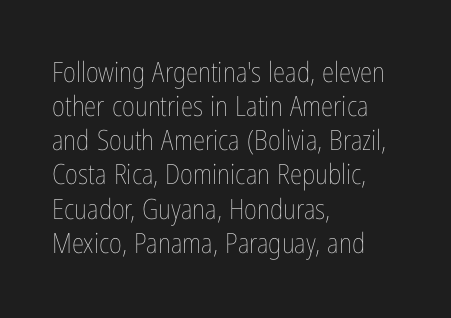
Q: Is the text bold? A: No.
Q: Is the text italic (slanted)? A: No, it is upright.
Q: Is the text underlined? A: No.
Q: How is the paragraph aligned? A: Left-aligned.
Q: Is the spacing between letters normal or unusually wide? A: Normal.
Q: Width (condensed, normal, or wide)? A: Condensed.
Q: Stroke contrast? A: Low.
Q: x-height? A: Medium.
Q: Monospaced? A: No.
